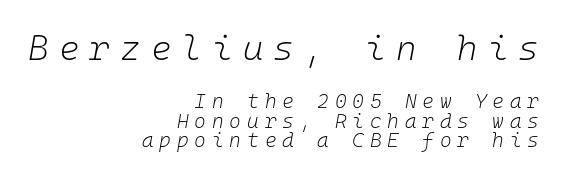
Q: Is the text bold? A: No.
Q: Is the text italic (slanted)? A: Yes, it leans right by about 10 degrees.
Q: Is the text underlined? A: No.
Q: How is the paragraph aligned? A: Right-aligned.
Q: Is the spacing between letters normal or unusually wide? A: Unusually wide.
Q: Is the spacing between lines tight, normal or loose? A: Tight.
Q: Which block of text is set in a larger size, the first (top) or the second (bottom)? A: The first (top) one.
Q: Width (condensed, normal, or wide)? A: Normal.
Q: Stroke contrast? A: Low.
Q: x-height? A: Medium.
Q: Monospaced? A: Yes.
